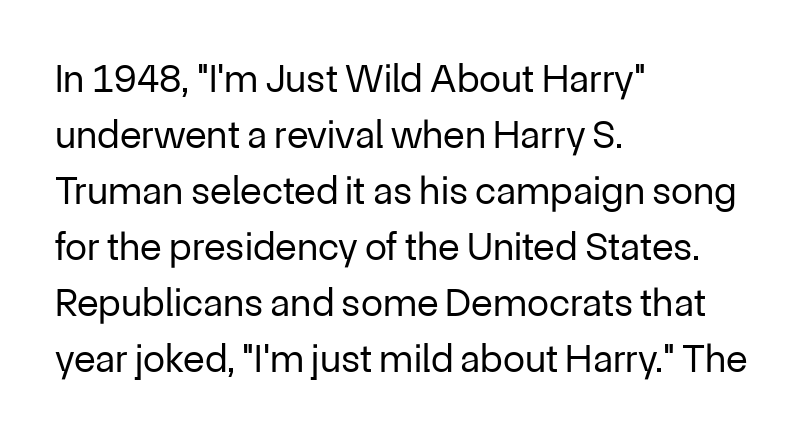
I'd call this a sans setting — the letters go barefoot. You could call the tracking neutral — neither tight nor loose. No letter is thick-stroked: the sample isn't bold. These lines were composed using upright roman letters. Caption: multi-line text, flush left, ragged right. These lines sit exactly where default settings would place them.
